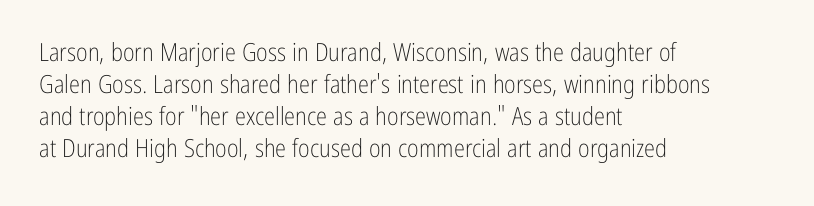
The image shows 25 px text type, upright; set left-aligned, normal line spacing (1.28x), normal letter spacing, not underlined.
